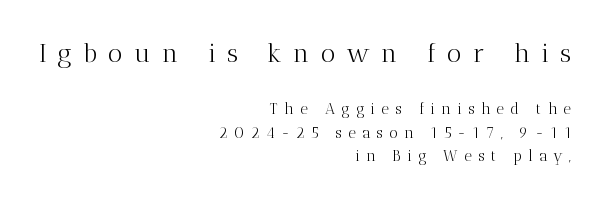
{"italic": "no", "bold": "no", "underline": "no", "align": "right", "line_spacing": "normal", "line_spacing_ratio": 1.58, "letter_spacing": "wide", "letter_spacing_em": 0.42, "larger_block": "first", "size_ratio": 1.73, "glyph_px": 26}
